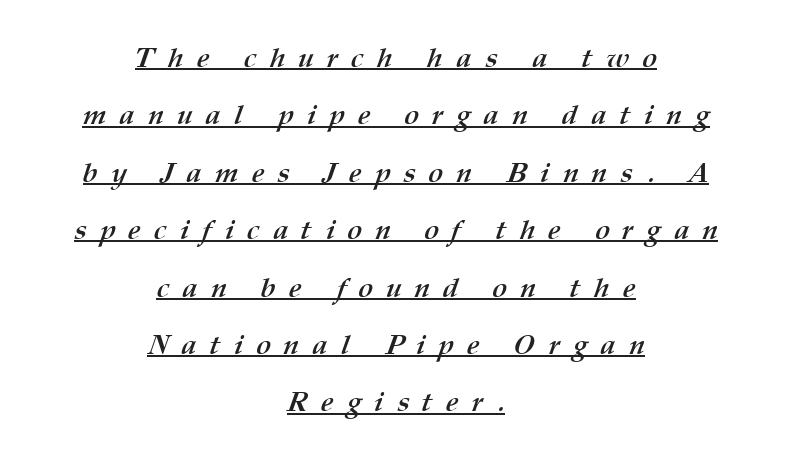
Q: Is the text bold? A: Yes.
Q: Is the text underlined? A: Yes.
Q: How is the paragraph aligned? A: Centered.
Q: Is the spacing between letters normal or unusually wide? A: Unusually wide.
Q: Is the spacing between lines tight, normal or loose? A: Loose.
Q: Width (condensed, normal, or wide)? A: Normal.
Q: Stroke contrast? A: Medium.
Q: x-height? A: Medium.
Q: Monospaced? A: No.
